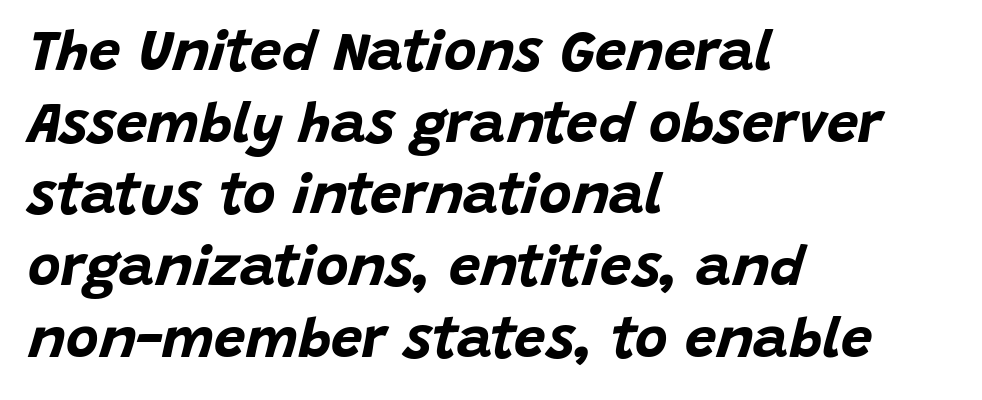
Q: Is the text bold? A: Yes.
Q: Is the text italic (slanted)? A: Yes, it leans right by about 15 degrees.
Q: Is the text underlined? A: No.
Q: How is the paragraph aligned? A: Left-aligned.
Q: Is the spacing between letters normal or unusually wide? A: Normal.
Q: Is the spacing between lines tight, normal or loose? A: Normal.
Q: Width (condensed, normal, or wide)? A: Normal.
Q: Stroke contrast? A: Low.
Q: x-height? A: Large.
Q: Monospaced? A: No.
